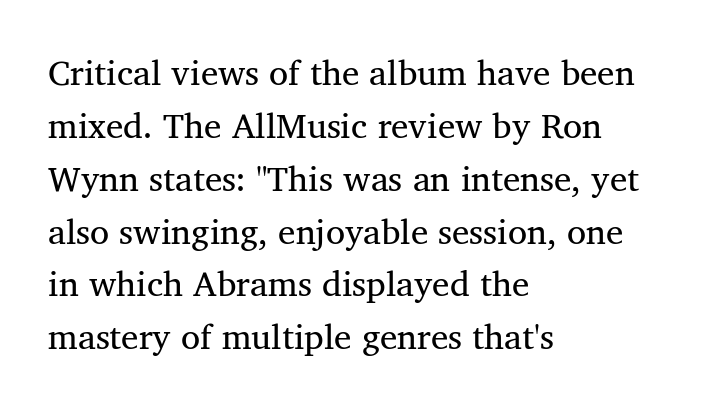
The image shows 35 px regular-weight serif type; set left-aligned, normal line spacing (1.51x), normal letter spacing, not underlined; medium stroke contrast and a medium x-height.
